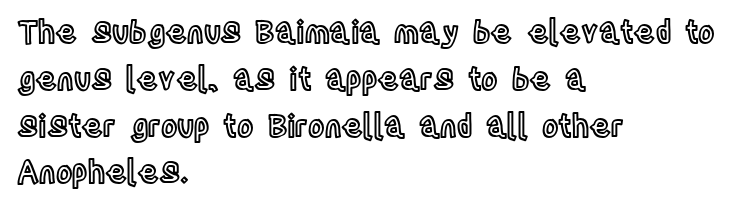
The image shows 31 px condensed type, upright; set left-aligned, normal line spacing (1.51x), normal letter spacing, not underlined; a large x-height.
